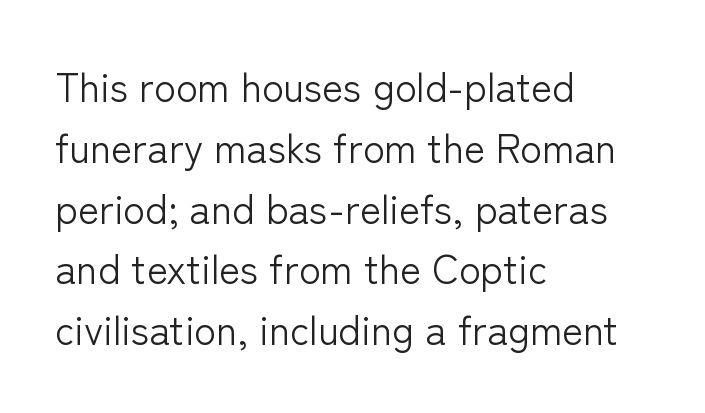
Q: Is the text bold? A: No.
Q: Is the text italic (slanted)? A: No, it is upright.
Q: Is the typeface a serif or a sans-serif typeface? A: Sans-serif.
Q: Is the text underlined? A: No.
Q: How is the paragraph aligned? A: Left-aligned.
Q: Is the spacing between letters normal or unusually wide? A: Normal.
Q: Is the spacing between lines tight, normal or loose? A: Normal.
Q: Width (condensed, normal, or wide)? A: Normal.
Q: Stroke contrast? A: Low.
Q: x-height? A: Medium.
Q: Monospaced? A: No.
